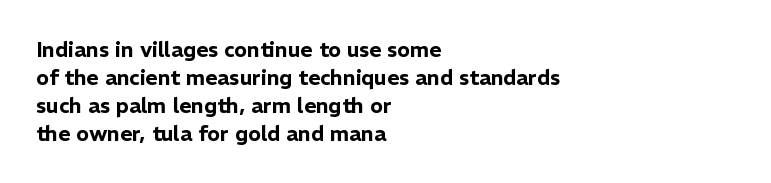
Q: Is the text italic (slanted)? A: No, it is upright.
Q: Is the text underlined? A: No.
Q: How is the paragraph aligned? A: Left-aligned.
Q: Is the spacing between letters normal or unusually wide? A: Normal.
Q: Is the spacing between lines tight, normal or loose? A: Normal.
